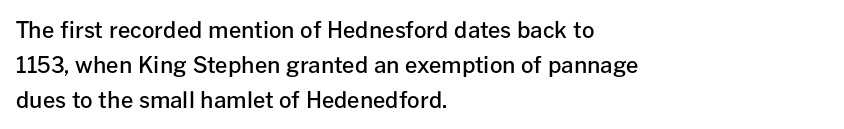
Q: Is the text bold? A: Semi-bold.
Q: Is the text italic (slanted)? A: No, it is upright.
Q: Is the text underlined? A: No.
Q: How is the paragraph aligned? A: Left-aligned.
Q: Is the spacing between letters normal or unusually wide? A: Normal.
Q: Is the spacing between lines tight, normal or loose? A: Normal.
